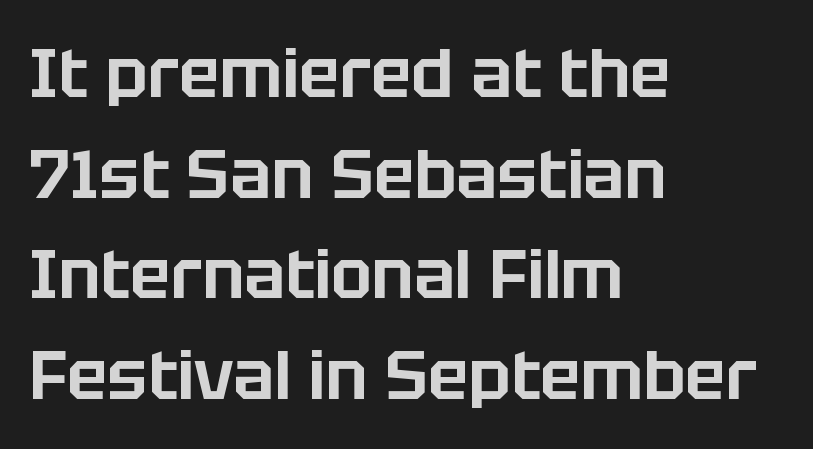
Check under the words: just untouched page. Characters remain perfectly vertical along every line. Does extra space separate the letters? No, they use regular spacing. This sample is left-justified, so line endings fall wherever the words run out. The face used here is a sans, in the tradition of grotesques and geometrics.
